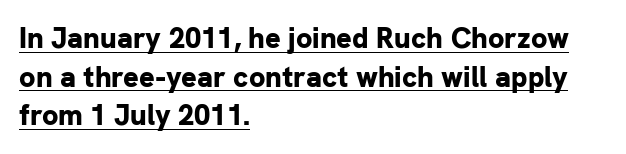
Observe the ordinary spacing: letters are neighbours, not strangers. The vertical gap from one line to the next is medium. In terms of posture, this sample is upright. The passage shown is typeset with a sans-serif family. A typographer would call this underscored text. Leftover space on each line is placed entirely after the last word.
